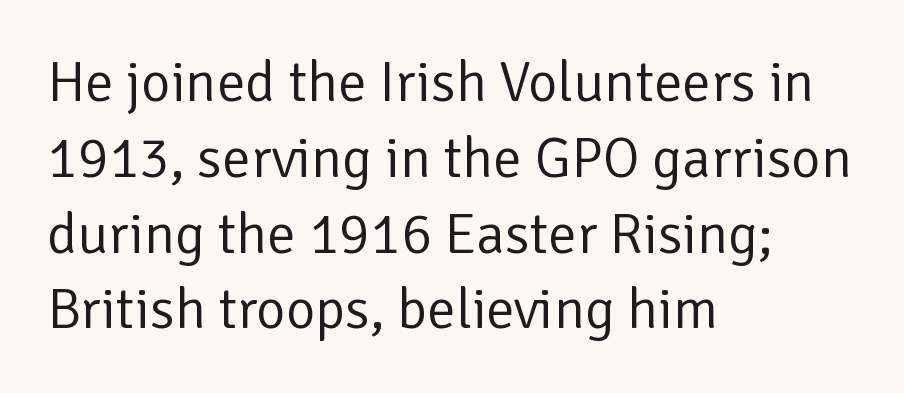
Each row of text sits above clean, open space. Where is the straight margin? On the left. This rendering employs a face without finishing strokes, i.e., a sans-serif. Spacing verdict: proportional, widths tailored to each character. Stems and bowls with no extra thickness — not bold.
